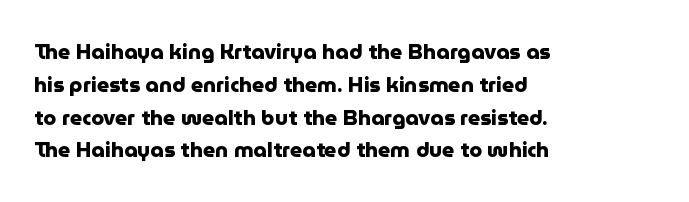
{"italic": "no", "bold": "yes", "underline": "no", "align": "left", "line_spacing": "normal", "line_spacing_ratio": 1.56, "letter_spacing": "normal", "letter_spacing_em": 0.0, "glyph_px": 21}
